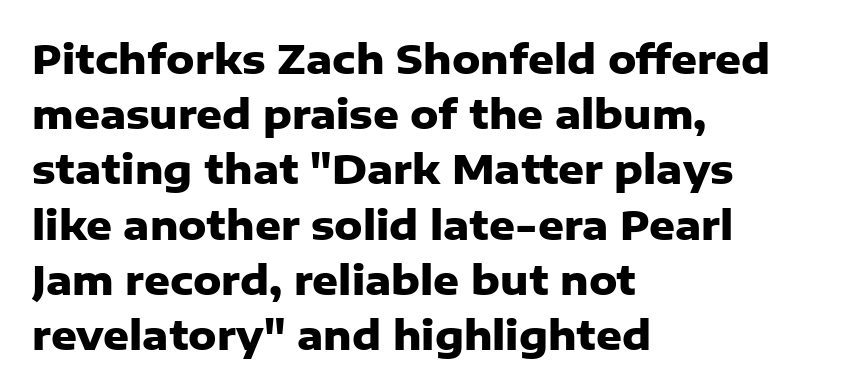
Q: Is the text bold? A: Yes.
Q: Is the text italic (slanted)? A: No, it is upright.
Q: Is the typeface a serif or a sans-serif typeface? A: Sans-serif.
Q: Is the text underlined? A: No.
Q: How is the paragraph aligned? A: Left-aligned.
Q: Is the spacing between letters normal or unusually wide? A: Normal.
Q: Is the spacing between lines tight, normal or loose? A: Normal.
Q: Width (condensed, normal, or wide)? A: Normal.
Q: Stroke contrast? A: Low.
Q: x-height? A: Medium.
Q: Monospaced? A: No.
